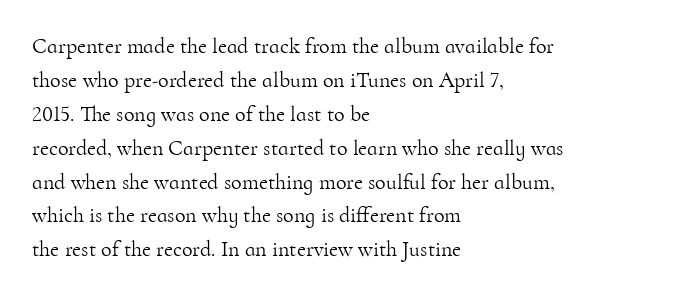
Q: Is the text bold? A: No.
Q: Is the text italic (slanted)? A: No, it is upright.
Q: Is the text underlined? A: No.
Q: How is the paragraph aligned? A: Left-aligned.
Q: Is the spacing between letters normal or unusually wide? A: Normal.
Q: Is the spacing between lines tight, normal or loose? A: Normal.
